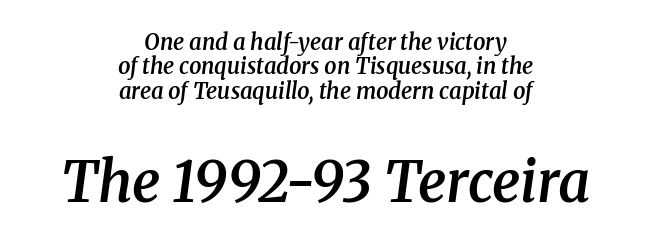
Is the letter spacing exaggerated? No — it looks like the ordinary default. The words here are not underlined. The characters display serif detailing at their extremities. The later block is typeset at a bigger size than the earlier block. Notice the strokes are somewhat thickened but not fully heavy: this is a semibold. Rows of type sit shoulder to shoulder in the vertical direction.
